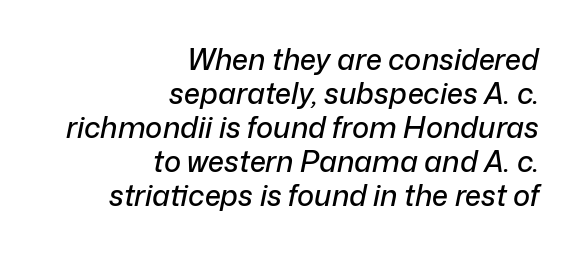
Each letter keeps its own natural width here, so spacing adapts to shape. If you drew a ruler down the right edge, every line would touch it. You can tell it's italic because the verticals aren't actually vertical. The specimen omits any rule beneath the text block's lines. There is no visible air inserted between adjacent glyphs.
